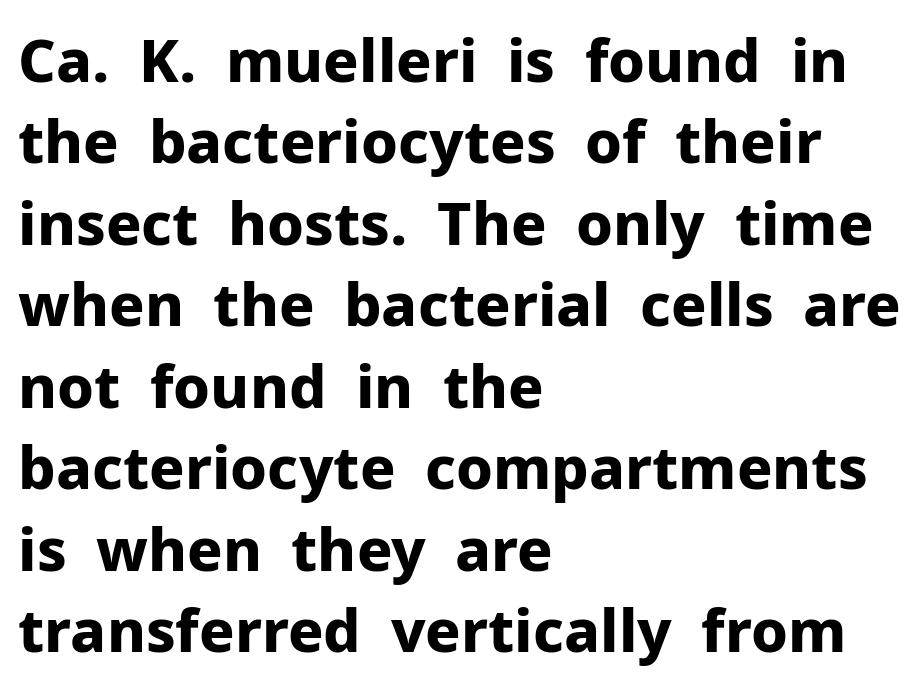
Q: Is the text bold? A: Yes.
Q: Is the text italic (slanted)? A: No, it is upright.
Q: Is the typeface a serif or a sans-serif typeface? A: Sans-serif.
Q: Is the text underlined? A: No.
Q: How is the paragraph aligned? A: Left-aligned.
Q: Is the spacing between letters normal or unusually wide? A: Normal.
Q: Is the spacing between lines tight, normal or loose? A: Normal.
Q: Width (condensed, normal, or wide)? A: Normal.
Q: Stroke contrast? A: Low.
Q: x-height? A: Medium.
Q: Monospaced? A: No.
